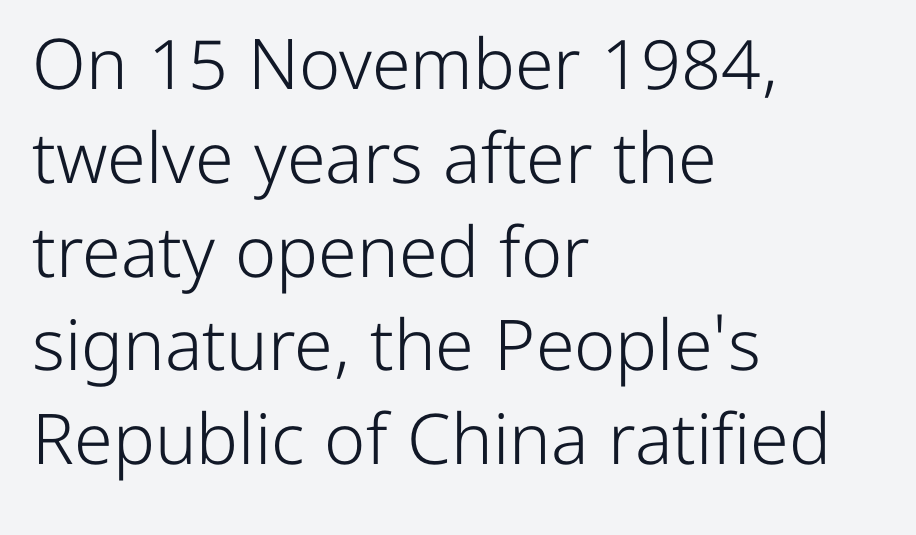
This is not heavy type; no bold has been used. Does the type have serifs? No, each stem ends abruptly. Type without underlining. A typesetter would mark this as roman, not italic. Left-aligned paragraph, ragged on the right. Summary of vertical rhythm: regular, with standard interline spacing.
